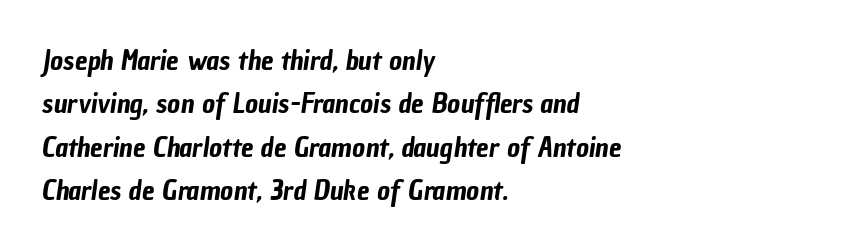
Visually the block forms a straight wall on the left and a jagged coastline on the right. Tracking here is standard; glyphs follow each other at the usual distance. Serifs: no, the terminals of the letterforms are clean. Descenders are the only things crossing below the line. Varying glyph widths throughout — classic text-font behaviour. The rendering uses a moderate line-height, typical for paragraphs.
